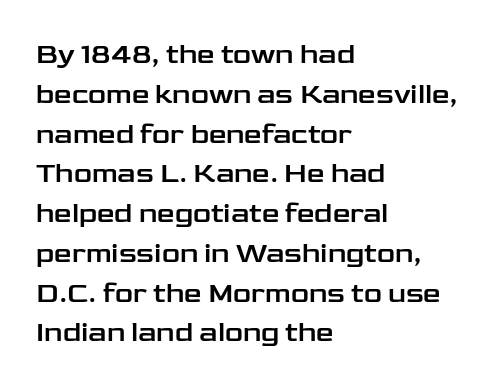
Q: Is the text italic (slanted)? A: No, it is upright.
Q: Is the typeface a serif or a sans-serif typeface? A: Sans-serif.
Q: Is the text underlined? A: No.
Q: How is the paragraph aligned? A: Left-aligned.
Q: Is the spacing between letters normal or unusually wide? A: Normal.
Q: Is the spacing between lines tight, normal or loose? A: Normal.
Q: Width (condensed, normal, or wide)? A: Wide.
Q: Stroke contrast? A: Low.
Q: x-height? A: Medium.
Q: Monospaced? A: No.
